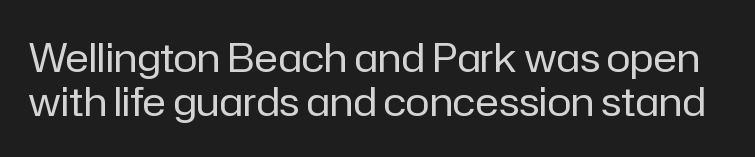
Q: Is the text bold? A: No.
Q: Is the text italic (slanted)? A: No, it is upright.
Q: Is the typeface a serif or a sans-serif typeface? A: Sans-serif.
Q: Is the text underlined? A: No.
Q: Is the spacing between letters normal or unusually wide? A: Normal.
Q: Is the spacing between lines tight, normal or loose? A: Tight.
Q: Width (condensed, normal, or wide)? A: Normal.
Q: Stroke contrast? A: Low.
Q: x-height? A: Medium.
Q: Monospaced? A: No.
